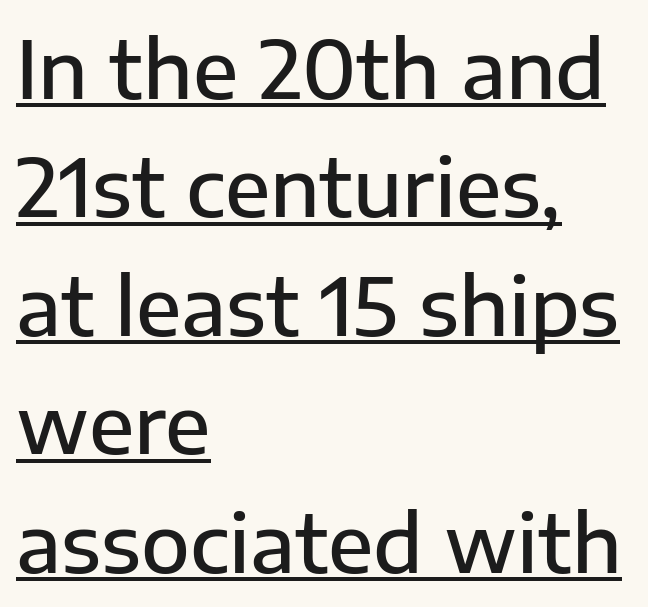
{"serif": "no", "italic": "no", "bold": "semi", "weight": "semibold", "width": "normal", "stroke_contrast": "low", "x_height": "medium", "monospaced": "no", "underline": "yes", "align": "left", "line_spacing": "normal", "line_spacing_ratio": 1.48, "letter_spacing": "normal", "letter_spacing_em": 0.0, "glyph_px": 80}
